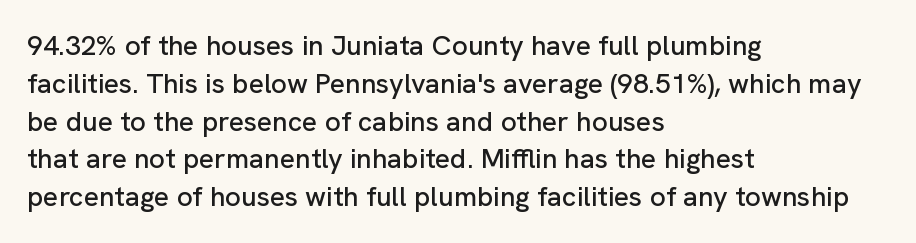
The image shows 28 px sans-serif type, upright; set left-aligned, normal line spacing (1.35x), normal letter spacing, not underlined; low stroke contrast and a medium x-height.
